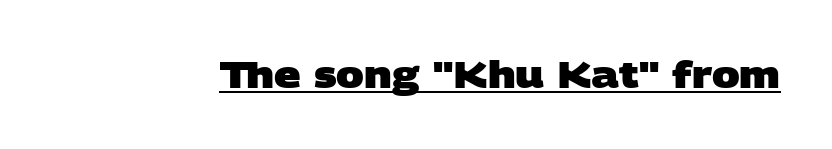
Q: Is the text bold? A: Yes.
Q: Is the typeface a serif or a sans-serif typeface? A: Sans-serif.
Q: Is the text underlined? A: Yes.
Q: Is the spacing between letters normal or unusually wide? A: Normal.
Q: Width (condensed, normal, or wide)? A: Wide.
Q: Stroke contrast? A: Low.
Q: x-height? A: Large.
Q: Monospaced? A: No.
